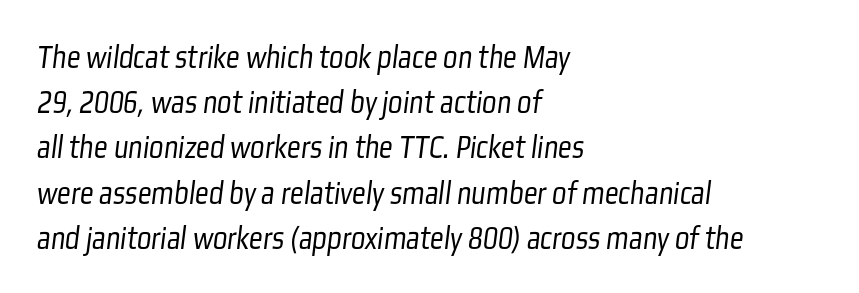
{"serif": "no", "bold": "no", "weight": "light", "width": "condensed", "stroke_contrast": "low", "x_height": "medium", "monospaced": "no", "underline": "no", "align": "left", "line_spacing": "normal", "line_spacing_ratio": 1.33, "letter_spacing": "normal", "letter_spacing_em": 0.0, "glyph_px": 34}
